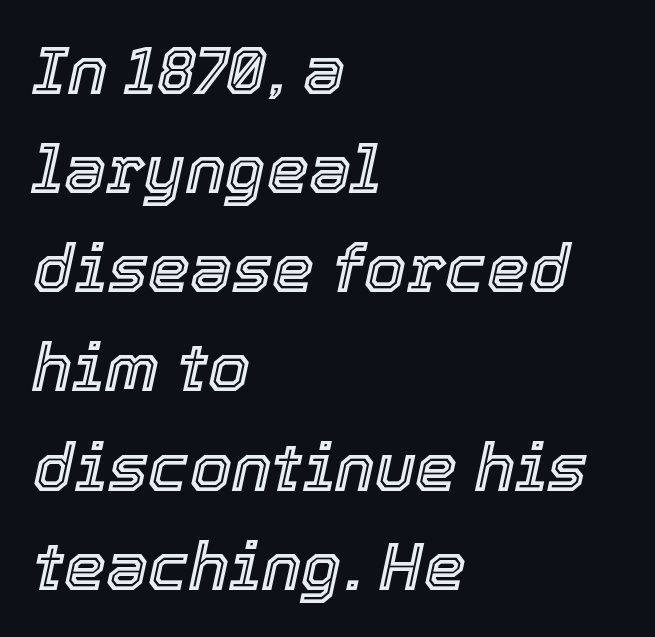
{"italic": "yes", "lean": "right", "slant_degrees": 12, "width": "normal", "x_height": "medium", "monospaced": "no", "underline": "no", "align": "left", "line_spacing": "normal", "line_spacing_ratio": 1.48, "letter_spacing": "normal", "letter_spacing_em": 0.0, "glyph_px": 67}
